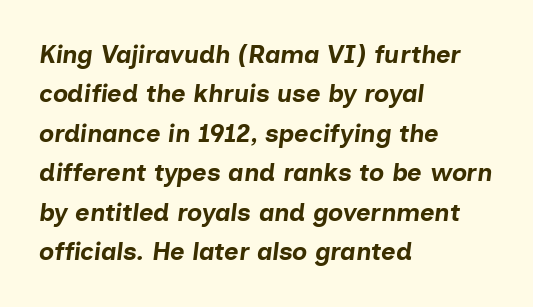
Q: Is the text bold? A: Yes.
Q: Is the text italic (slanted)? A: Yes, it leans right by about 7 degrees.
Q: Is the text underlined? A: No.
Q: How is the paragraph aligned? A: Left-aligned.
Q: Is the spacing between letters normal or unusually wide? A: Normal.
Q: Is the spacing between lines tight, normal or loose? A: Normal.
